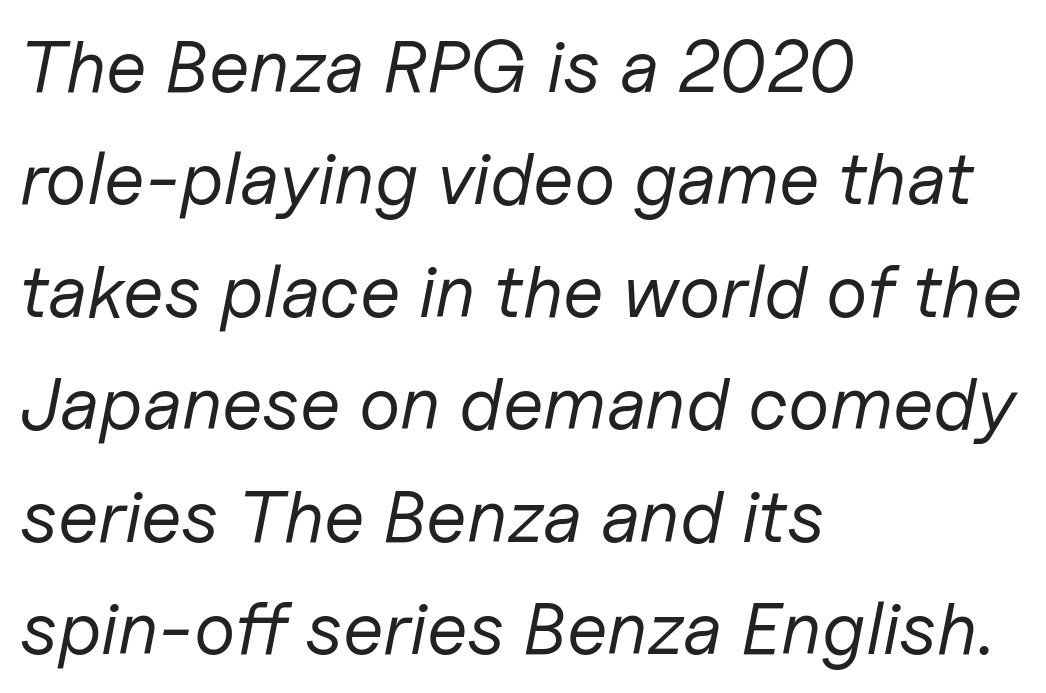
{"italic": "yes", "lean": "right", "slant_degrees": 11, "bold": "no", "weight": "regular", "width": "normal", "stroke_contrast": "low", "x_height": "medium", "monospaced": "no", "underline": "no", "align": "left", "line_spacing": "normal", "line_spacing_ratio": 1.52, "letter_spacing": "normal", "letter_spacing_em": 0.0, "glyph_px": 74}
